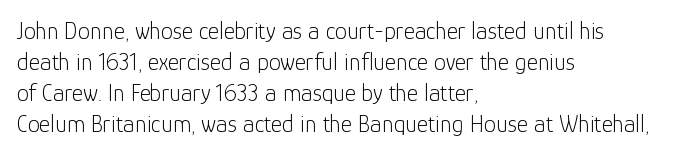
The image shows 24 px text type, upright; set left-aligned, normal line spacing (1.29x), normal letter spacing, not underlined.
